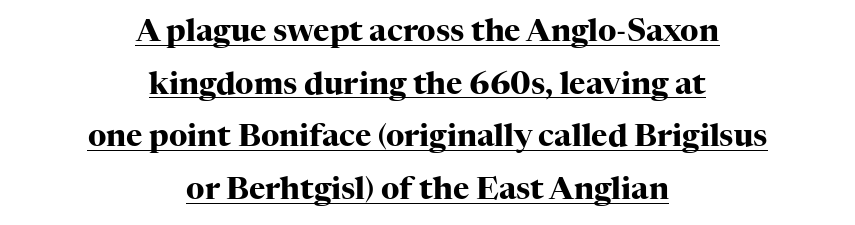
Q: Is the text bold? A: Yes.
Q: Is the text italic (slanted)? A: No, it is upright.
Q: Is the typeface a serif or a sans-serif typeface? A: Serif.
Q: Is the text underlined? A: Yes.
Q: How is the paragraph aligned? A: Centered.
Q: Is the spacing between letters normal or unusually wide? A: Normal.
Q: Is the spacing between lines tight, normal or loose? A: Normal.
Q: Width (condensed, normal, or wide)? A: Normal.
Q: Stroke contrast? A: High.
Q: x-height? A: Medium.
Q: Monospaced? A: No.
